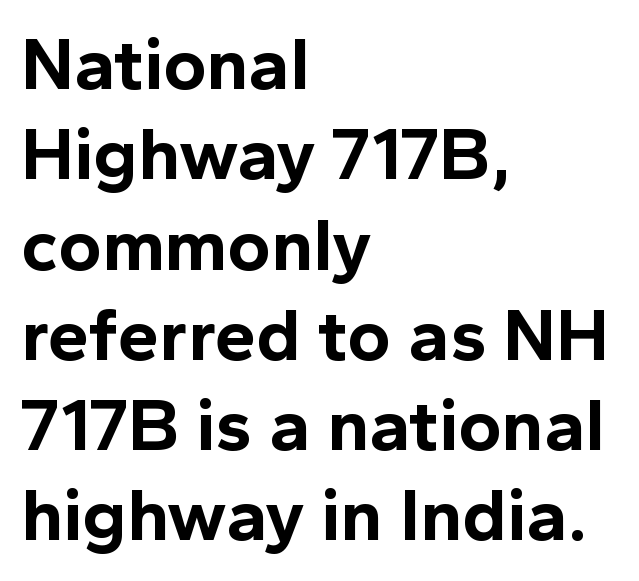
The image shows 74 px bold sans-serif type, upright; set left-aligned, line spacing 1.22x, normal letter spacing, not underlined; a medium x-height.
